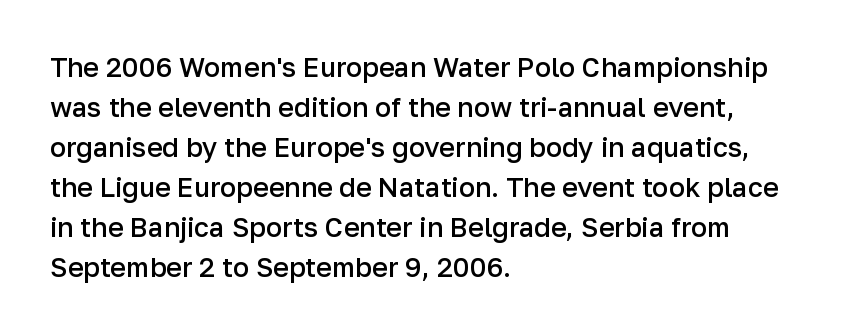
The image shows 27 px text type, upright; set left-aligned, normal line spacing (1.48x), normal letter spacing, not underlined.
